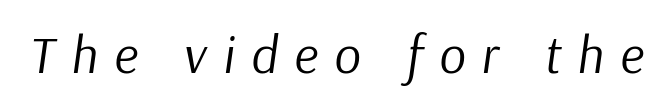
{"italic": "yes", "lean": "right", "slant_degrees": 9, "bold": "no", "weight": "regular", "width": "normal", "stroke_contrast": "low", "x_height": "medium", "monospaced": "no", "underline": "no", "letter_spacing": "wide", "letter_spacing_em": 0.32, "glyph_px": 52}
